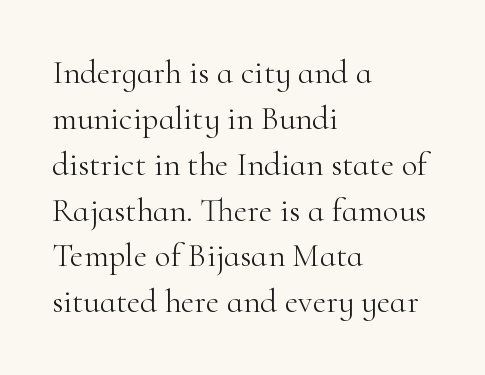
Caption: face not bold, strokes unweighted. Character widths vary here, with narrow letters taking less room than wide ones. Leading matches the norm, producing a regular column. What stands out about the letter spacing? Nothing — it is the standard amount. Is the block centered? No — it sits flush against the left margin. To sum up the face: it has serifs.
